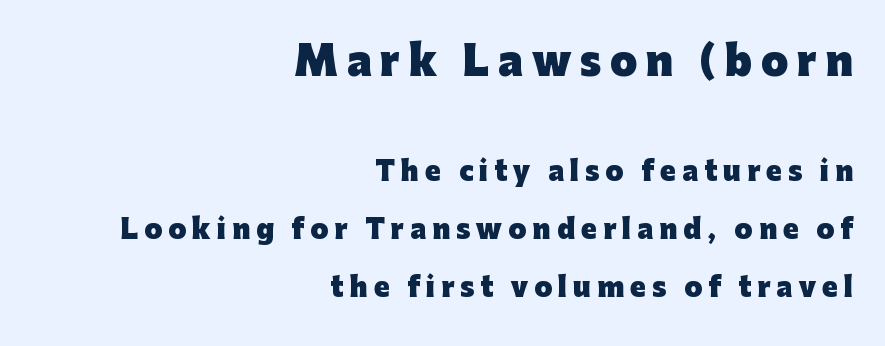
In terms of letterspacing, this is a distinctly airy, spread setting. Italic: no, the glyphs are upright roman. Is this a sans? Yes — the strokes have no serifs. Rows of type keep a wide berth in the vertical direction.
